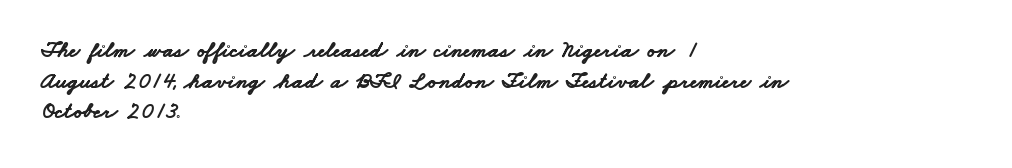
Q: Is the text bold? A: Yes.
Q: Is the text underlined? A: No.
Q: How is the paragraph aligned? A: Left-aligned.
Q: Is the spacing between letters normal or unusually wide? A: Normal.
Q: Is the spacing between lines tight, normal or loose? A: Normal.
